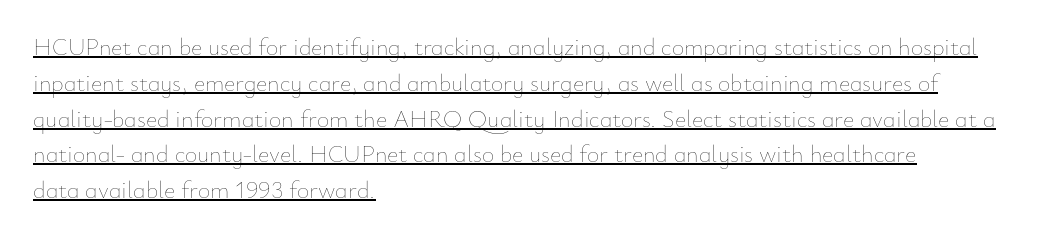
{"italic": "no", "bold": "no", "underline": "yes", "align": "left", "line_spacing": "normal", "line_spacing_ratio": 1.49, "letter_spacing": "normal", "letter_spacing_em": 0.0, "glyph_px": 24}
